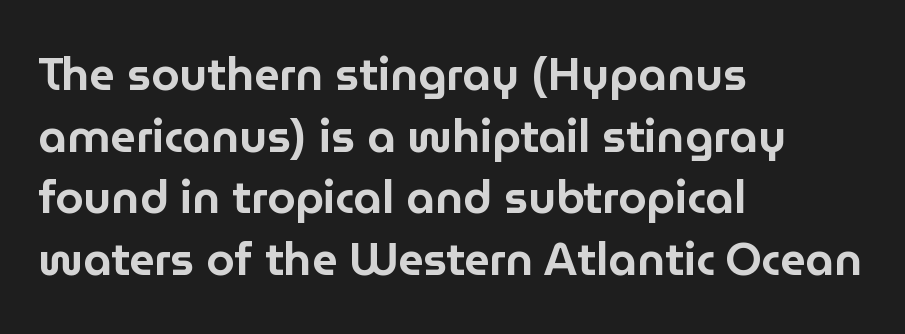
Q: Is the text italic (slanted)? A: No, it is upright.
Q: Is the typeface a serif or a sans-serif typeface? A: Sans-serif.
Q: Is the text underlined? A: No.
Q: How is the paragraph aligned? A: Left-aligned.
Q: Is the spacing between letters normal or unusually wide? A: Normal.
Q: Is the spacing between lines tight, normal or loose? A: Normal.
Q: Width (condensed, normal, or wide)? A: Normal.
Q: Stroke contrast? A: Low.
Q: x-height? A: Medium.
Q: Monospaced? A: No.
